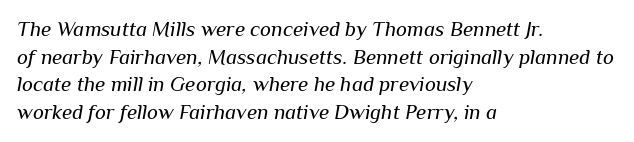
Compared with typical body copy, the letter spacing here is the same. Line spacing here is normal. The gap between lines stays unmarked. The strokes carry an ordinary text weight at most. Emphasis-style slanted type is in use. The lines in this sample share a left origin and differ only in where they stop.
